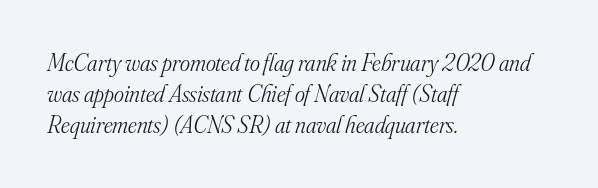
The image shows 24 px text type, italic (leaning right); set left-aligned, normal line spacing (1.3x), normal letter spacing, not underlined.
